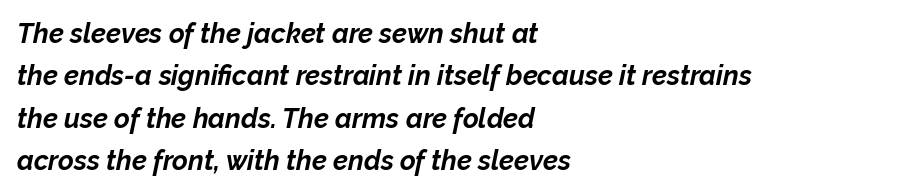
The image shows 27 px bold type, italic (leaning right); set left-aligned, normal line spacing (1.57x), normal letter spacing, not underlined.
